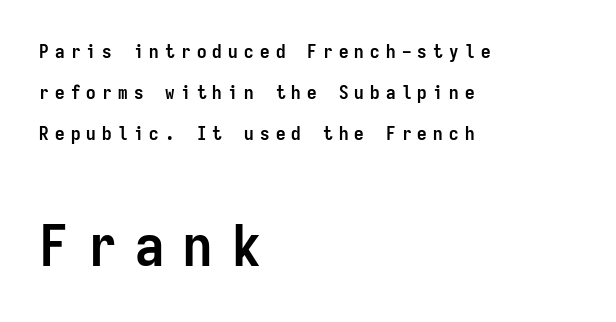
The image shows 58 px semibold, condensed sans-serif type, upright, monospaced; set left-aligned, loose line spacing (2.17x), unusually wide letter spacing (+0.33 em), not underlined; the second (bottom) block is 3.05x larger; low stroke contrast and a medium x-height.
